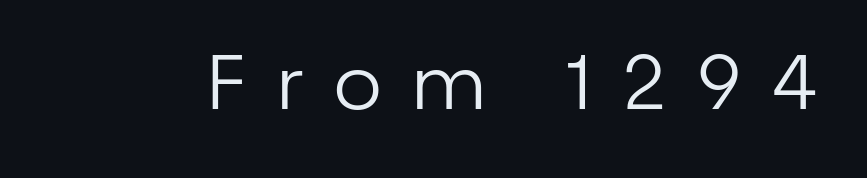
Q: Is the text bold? A: No.
Q: Is the text italic (slanted)? A: No, it is upright.
Q: Is the typeface a serif or a sans-serif typeface? A: Sans-serif.
Q: Is the text underlined? A: No.
Q: Is the spacing between letters normal or unusually wide? A: Unusually wide.
Q: Width (condensed, normal, or wide)? A: Normal.
Q: Stroke contrast? A: Low.
Q: x-height? A: Medium.
Q: Monospaced? A: No.
